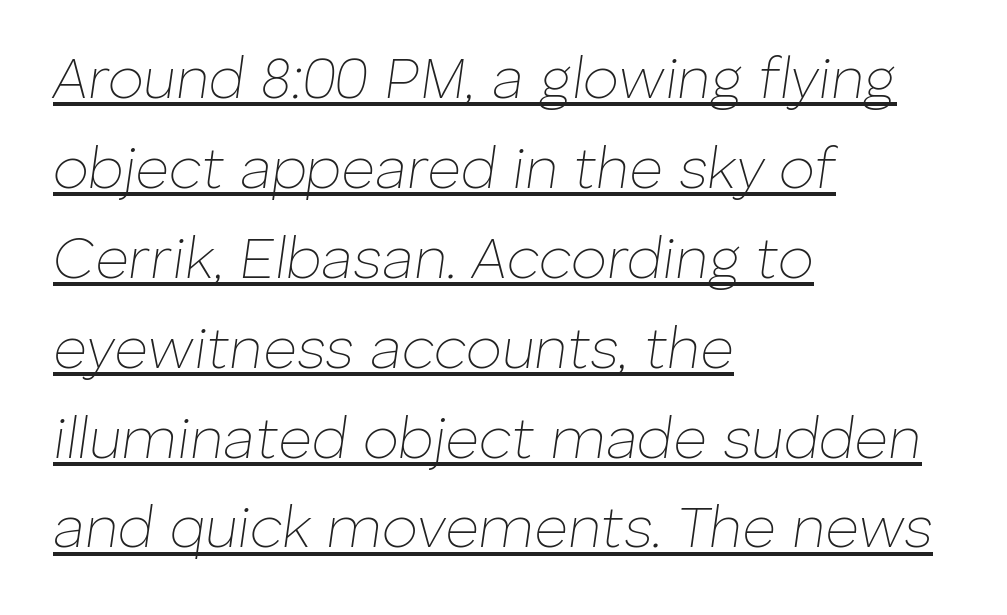
The specimen reads as italic at a glance. Students, observe the line beneath the letters — that is underlining. Note the varied advance widths — an 'i' is clearly narrower than an 'm'. Leading matches the norm, producing a regular column. The lines are quadded left.
